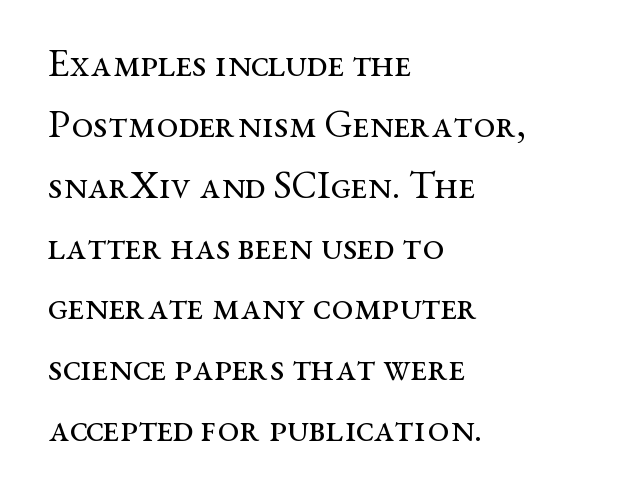
Posture: upright roman. What kind of face is this? One with serifs. What's the leading like? Ordinary, nothing unusual. Plain, unruled lines of type. Letters have the restrained weight of plain body copy at most. Line starts are locked; line ends wander.
